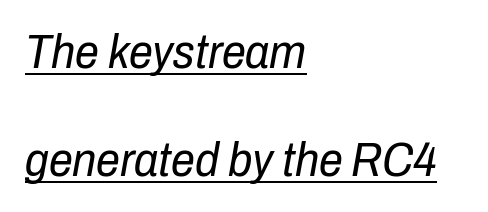
The cut favours lightness, reaching ordinary text weight at its darkest. Somebody hit Ctrl+U on this one — the words are underlined. Designer's note — italics engaged. Proportional: the letters do not fall into vertical columns. Honestly, the letter spacing is just normal — you wouldn't notice it.
